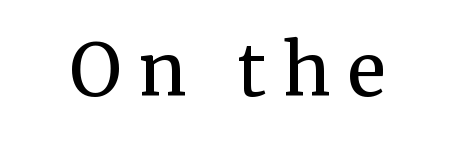
Q: Is the text bold? A: No.
Q: Is the text italic (slanted)? A: No, it is upright.
Q: Is the typeface a serif or a sans-serif typeface? A: Serif.
Q: Is the text underlined? A: No.
Q: Is the spacing between letters normal or unusually wide? A: Unusually wide.
Q: Width (condensed, normal, or wide)? A: Normal.
Q: Stroke contrast? A: Medium.
Q: x-height? A: Medium.
Q: Monospaced? A: No.
